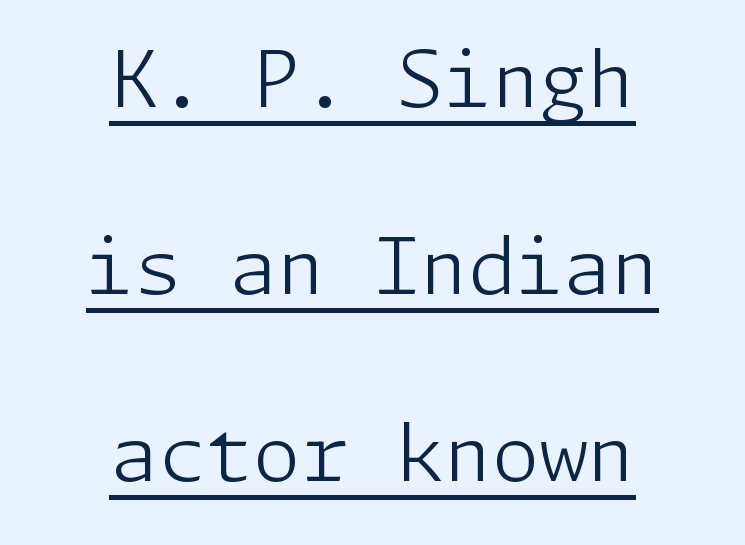
The image shows 77 px light sans-serif type, upright; set centered, loose line spacing (2.43x), normal letter spacing, underlined; low stroke contrast and a medium x-height.
